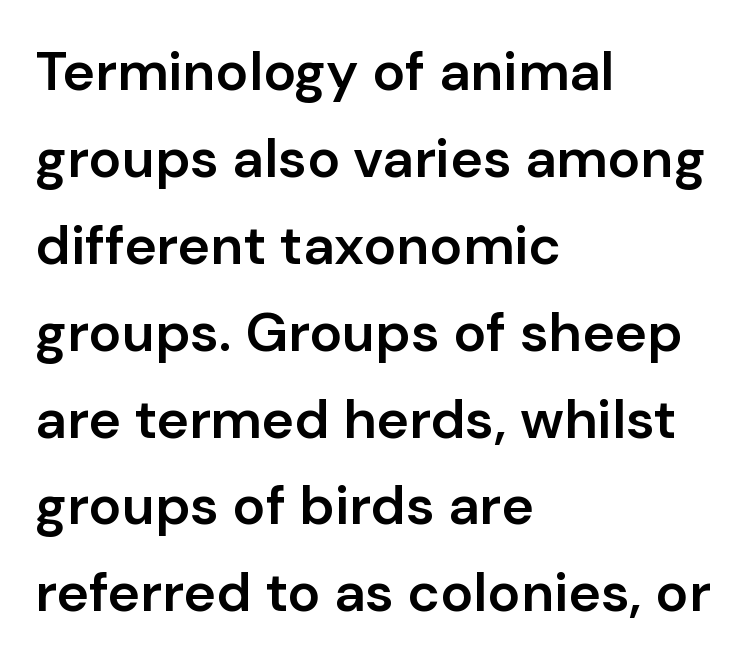
The image shows 55 px semibold sans-serif type, upright; set left-aligned, normal line spacing (1.58x), normal letter spacing, not underlined; low stroke contrast and a medium x-height.
